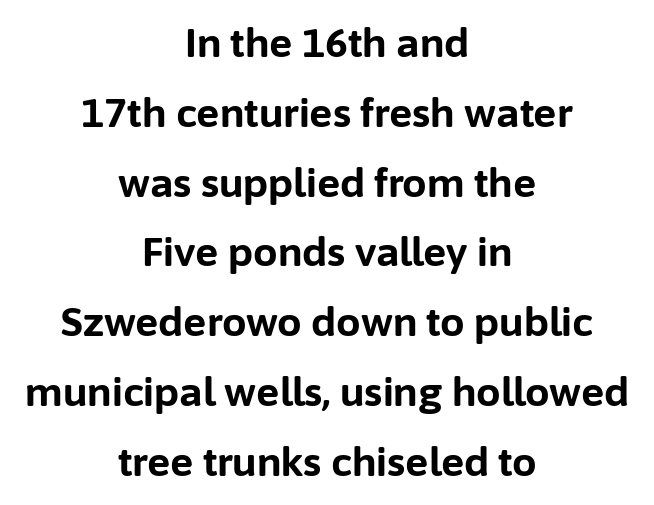
Tracking value appears to be zero — textbook default spacing. Nope, not italic — everything's standing straight. The gap between lines stays unmarked. Serifs: no, the terminals of the letterforms are clean.
